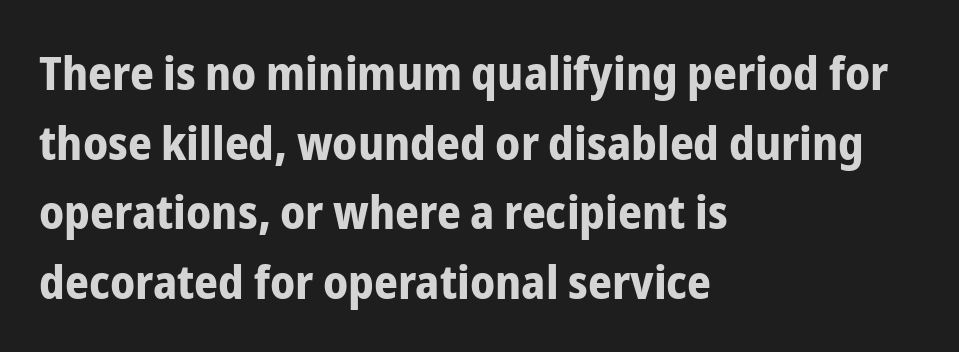
Q: Is the text bold? A: Yes.
Q: Is the text italic (slanted)? A: No, it is upright.
Q: Is the typeface a serif or a sans-serif typeface? A: Sans-serif.
Q: Is the text underlined? A: No.
Q: How is the paragraph aligned? A: Left-aligned.
Q: Is the spacing between letters normal or unusually wide? A: Normal.
Q: Is the spacing between lines tight, normal or loose? A: Normal.
Q: Width (condensed, normal, or wide)? A: Condensed.
Q: Stroke contrast? A: Low.
Q: x-height? A: Medium.
Q: Monospaced? A: No.
